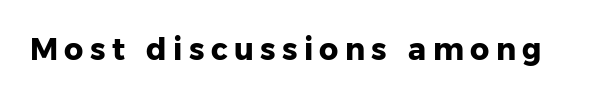
These lines are rendered in a variable-pitch font. Tracking value appears strongly positive — letters spread wide. Upright lettering throughout. The characters look thick and weighty, a clear bold.
